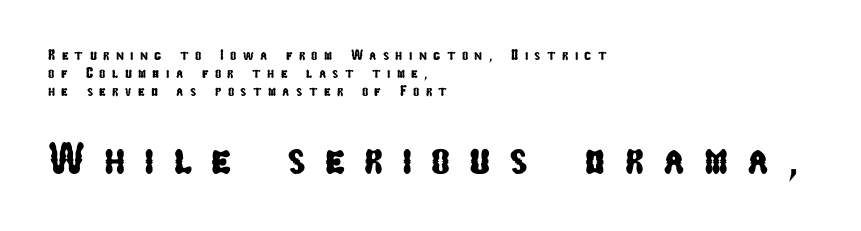
Note the varied advance widths — an 'i' is clearly narrower than an 'm'. Character size in the trailing block exceeds that of the leading block. Words appear elongated and porous because spacing is wide. The compositor pushed each line to the left boundary. Anything drawn beneath the words? Only blank space. Unlike a traditional serif, this face leaves its strokes unadorned.
